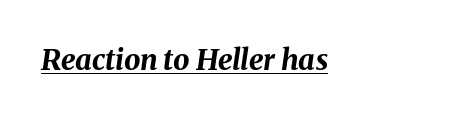
The image shows 29 px bold type, italic (leaning right); set normal letter spacing, underlined; medium stroke contrast and a medium x-height.
